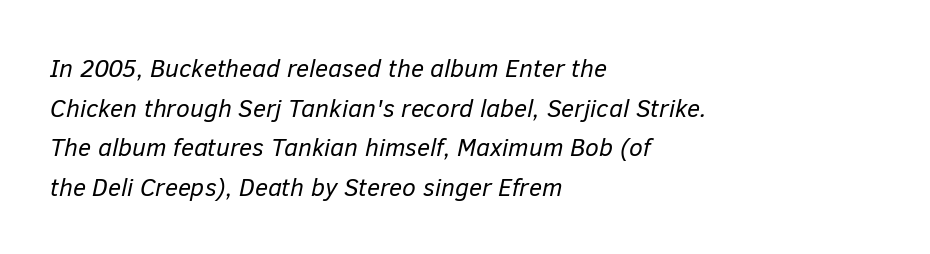
The image shows 25 px text type, italic (leaning right); set left-aligned, normal line spacing (1.59x), normal letter spacing, not underlined.
